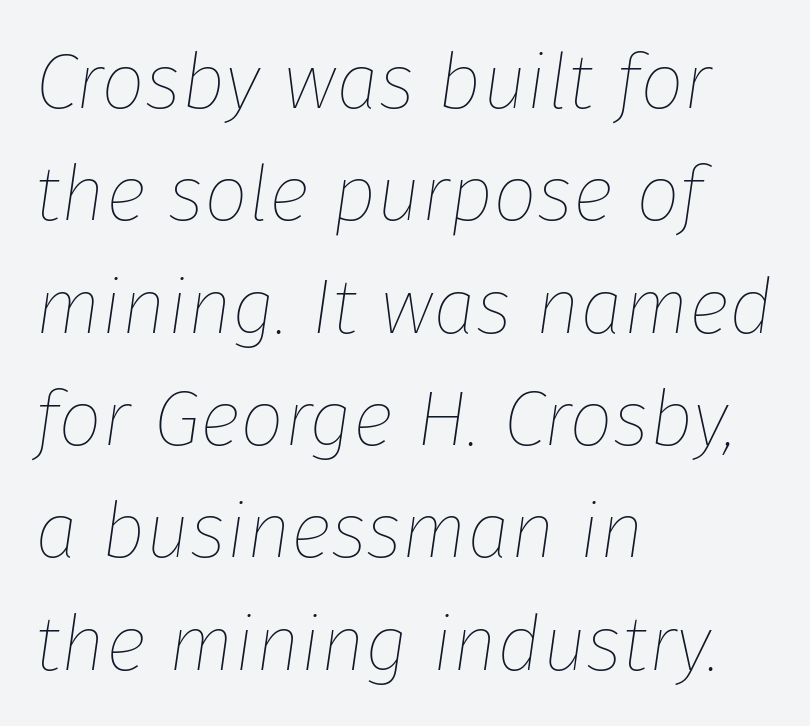
Q: Is the text bold? A: No.
Q: Is the text italic (slanted)? A: Yes, it leans right by about 8 degrees.
Q: Is the text underlined? A: No.
Q: How is the paragraph aligned? A: Left-aligned.
Q: Is the spacing between letters normal or unusually wide? A: Normal.
Q: Is the spacing between lines tight, normal or loose? A: Normal.
Q: Width (condensed, normal, or wide)? A: Normal.
Q: Stroke contrast? A: Low.
Q: x-height? A: Medium.
Q: Monospaced? A: No.
